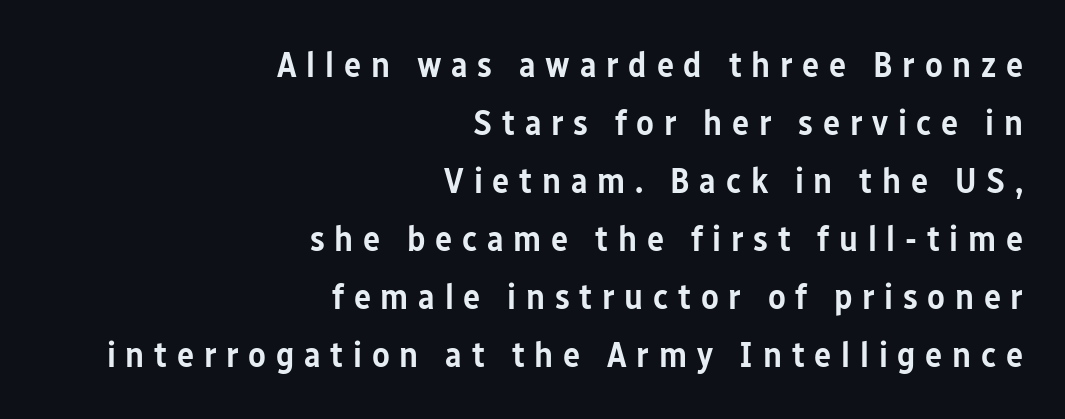
Q: Is the text bold? A: Semi-bold.
Q: Is the text italic (slanted)? A: No, it is upright.
Q: Is the typeface a serif or a sans-serif typeface? A: Sans-serif.
Q: Is the text underlined? A: No.
Q: How is the paragraph aligned? A: Right-aligned.
Q: Is the spacing between letters normal or unusually wide? A: Unusually wide.
Q: Is the spacing between lines tight, normal or loose? A: Normal.
Q: Width (condensed, normal, or wide)? A: Condensed.
Q: Stroke contrast? A: Low.
Q: x-height? A: Medium.
Q: Monospaced? A: No.
